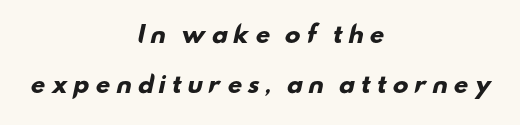
The image shows 23 px bold type; set centered, loose line spacing (2.19x), unusually wide letter spacing (+0.22 em), not underlined.
